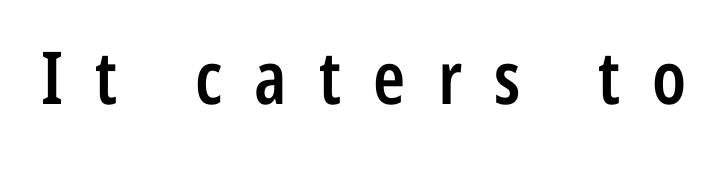
The image shows 73 px semibold, condensed sans-serif type, upright; set unusually wide letter spacing (+0.44 em), not underlined; low stroke contrast and a medium x-height.
